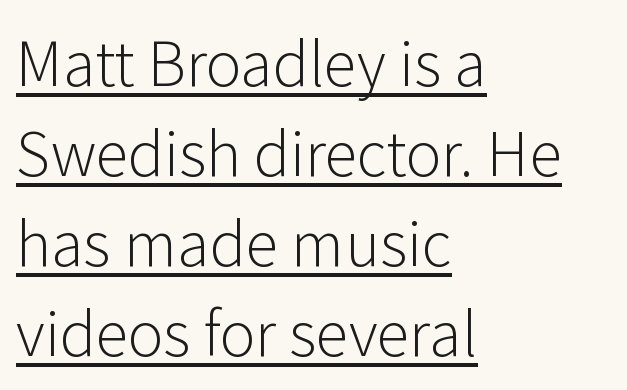
Weight: in the light-to-regular range. The rag falls on the right side of this text block. Unlike a traditional serif, this face leaves its strokes unadorned. If you drew a line through each stem, it would be perfectly vertical.
